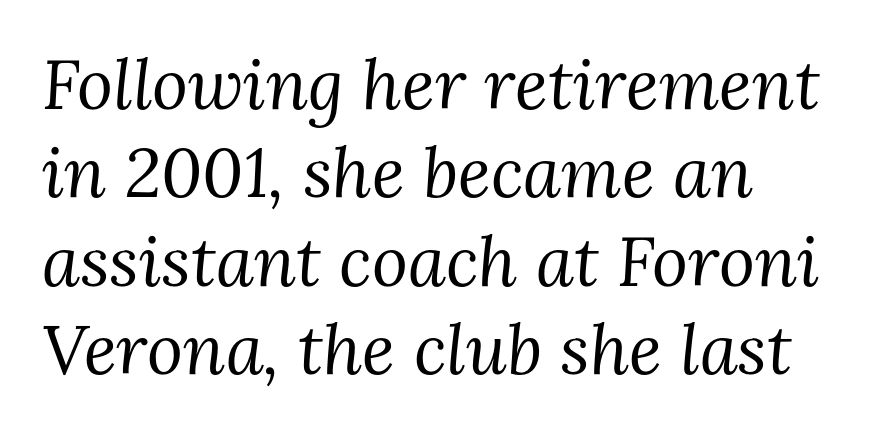
The image shows 69 px regular-weight serif type, italic (leaning right); set left-aligned, normal line spacing (1.28x), normal letter spacing, not underlined; medium stroke contrast and a medium x-height.
